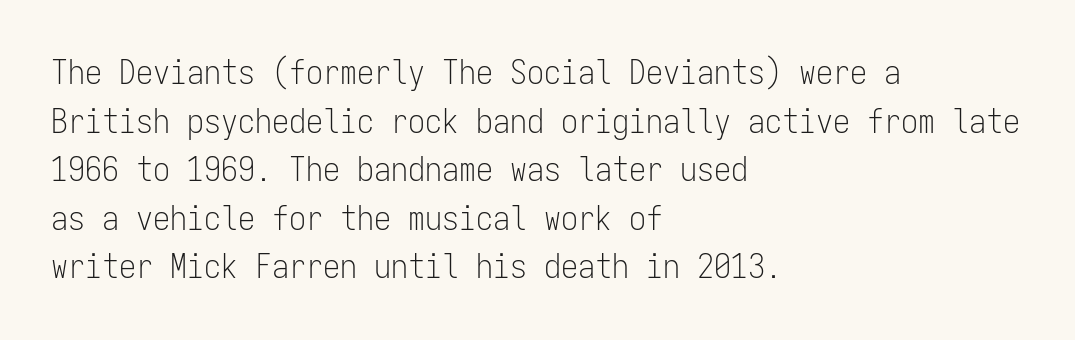
The zone under the glyphs is completely vacant. To sum up the face: it is a sans, with no serifs. Monospaced: the letters line up in strict vertical columns. Successive baselines arrive at the customary interval. No heavy texture on the line: the type isn't bold.
